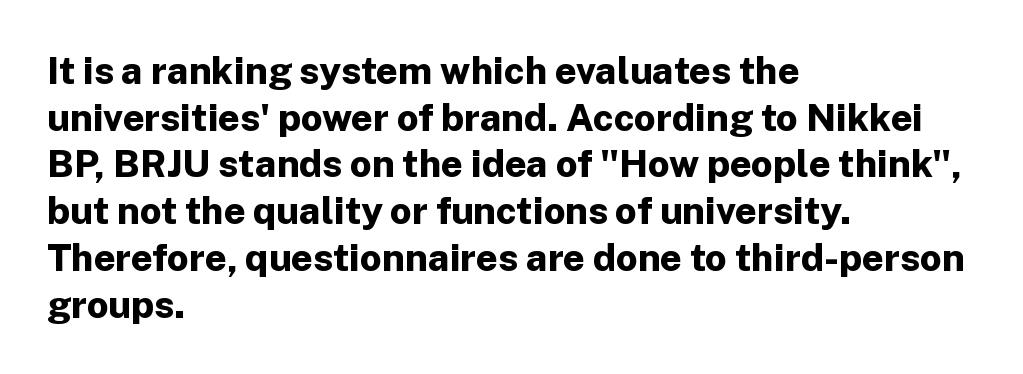
The image shows 38 px bold sans-serif type, upright; set left-aligned, line spacing 1.23x, normal letter spacing, not underlined; low stroke contrast and a medium x-height.
